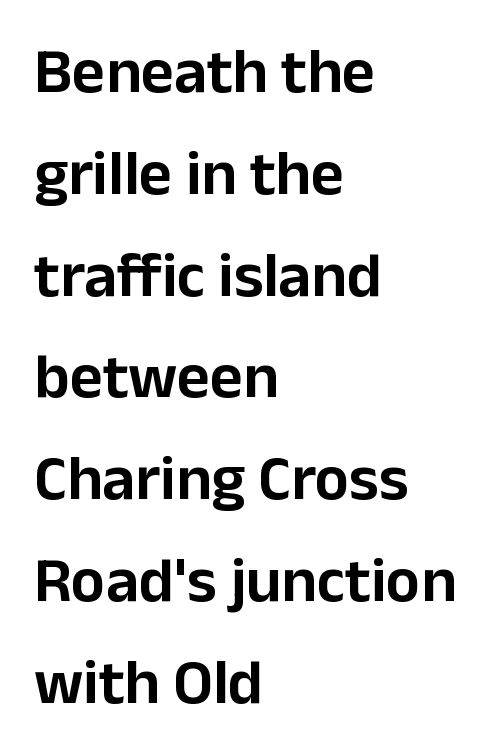
{"serif": "no", "italic": "no", "width": "normal", "stroke_contrast": "low", "x_height": "medium", "monospaced": "no", "underline": "no", "align": "left", "line_spacing": "normal", "line_spacing_ratio": 1.59, "letter_spacing": "normal", "letter_spacing_em": 0.0, "glyph_px": 64}
